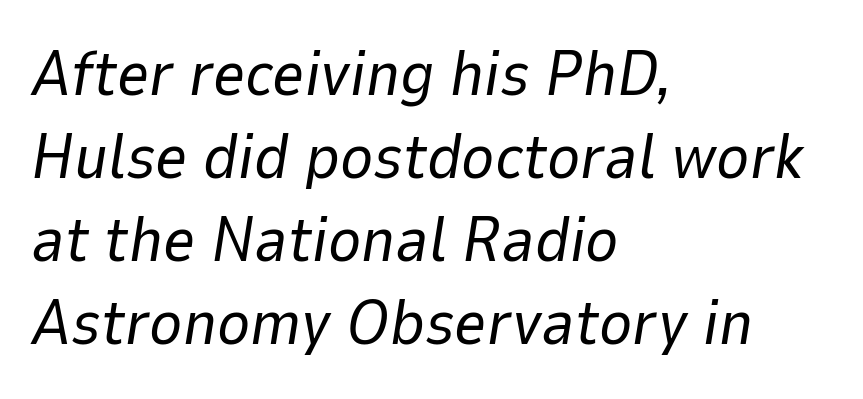
Q: Is the text bold? A: No.
Q: Is the text italic (slanted)? A: Yes, it leans right by about 9 degrees.
Q: Is the text underlined? A: No.
Q: How is the paragraph aligned? A: Left-aligned.
Q: Is the spacing between letters normal or unusually wide? A: Normal.
Q: Is the spacing between lines tight, normal or loose? A: Normal.
Q: Width (condensed, normal, or wide)? A: Normal.
Q: Stroke contrast? A: Low.
Q: x-height? A: Medium.
Q: Monospaced? A: No.
